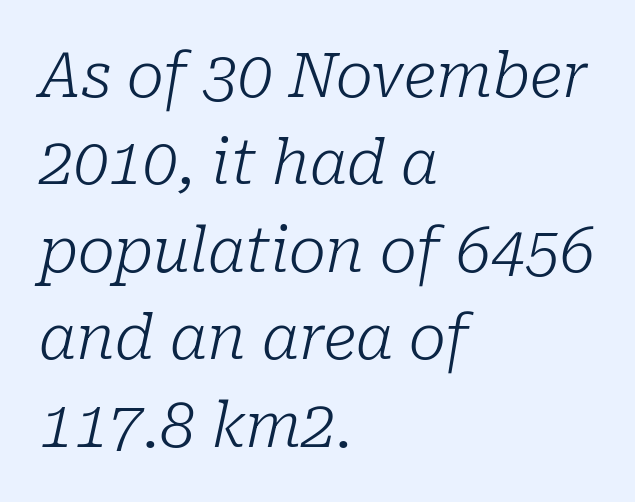
{"serif": "yes", "italic": "yes", "lean": "right", "slant_degrees": 10, "bold": "no", "weight": "light", "width": "normal", "stroke_contrast": "low", "x_height": "medium", "monospaced": "no", "underline": "no", "align": "left", "line_spacing": "normal", "line_spacing_ratio": 1.41, "letter_spacing": "normal", "letter_spacing_em": 0.0, "glyph_px": 62}
